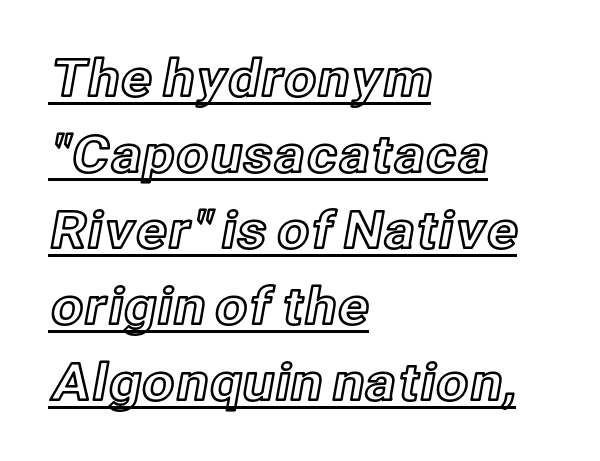
The image shows 51 px text type; set left-aligned, normal line spacing (1.49x), normal letter spacing, underlined; a medium x-height.
